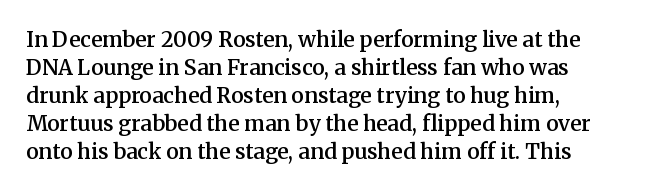
The image shows 21 px text type, upright; set left-aligned, normal line spacing (1.33x), normal letter spacing, not underlined.
